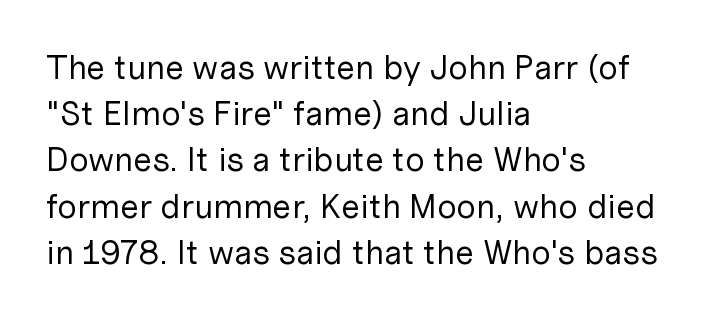
{"serif": "no", "italic": "no", "bold": "no", "weight": "regular", "width": "normal", "stroke_contrast": "low", "x_height": "medium", "monospaced": "no", "underline": "no", "align": "left", "line_spacing": "normal", "line_spacing_ratio": 1.36, "letter_spacing": "normal", "letter_spacing_em": 0.0, "glyph_px": 34}
